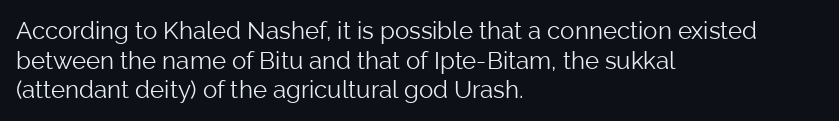
Q: Is the text bold? A: No.
Q: Is the text italic (slanted)? A: No, it is upright.
Q: Is the text underlined? A: No.
Q: How is the paragraph aligned? A: Left-aligned.
Q: Is the spacing between letters normal or unusually wide? A: Normal.
